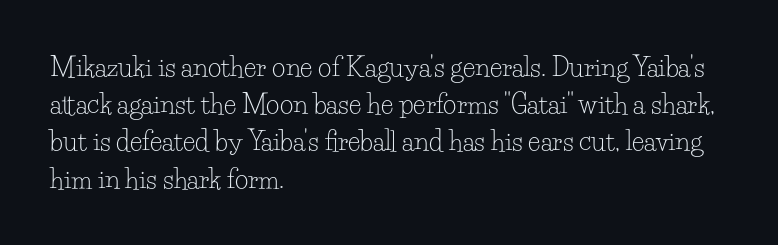
{"italic": "no", "bold": "no", "underline": "no", "align": "left", "line_spacing": "normal", "line_spacing_ratio": 1.43, "letter_spacing": "normal", "letter_spacing_em": 0.0, "glyph_px": 26}
